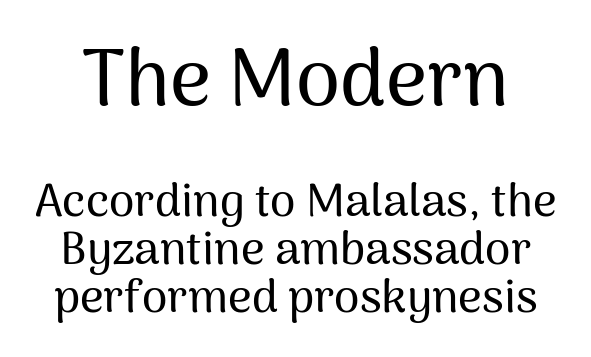
Q: Is the text italic (slanted)? A: No, it is upright.
Q: Is the typeface a serif or a sans-serif typeface? A: Sans-serif.
Q: Is the text underlined? A: No.
Q: Is the spacing between letters normal or unusually wide? A: Normal.
Q: Is the spacing between lines tight, normal or loose? A: Tight.
Q: Which block of text is set in a larger size, the first (top) or the second (bottom)? A: The first (top) one.
Q: Width (condensed, normal, or wide)? A: Normal.
Q: Stroke contrast? A: Medium.
Q: x-height? A: Medium.
Q: Monospaced? A: No.
